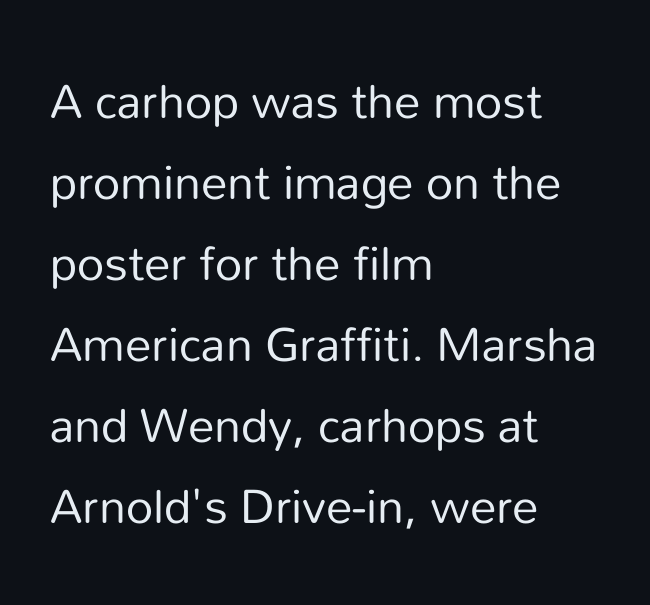
{"serif": "no", "italic": "no", "bold": "no", "weight": "regular", "width": "normal", "stroke_contrast": "low", "x_height": "medium", "monospaced": "no", "underline": "no", "align": "left", "line_spacing": "normal", "line_spacing_ratio": 1.53, "letter_spacing": "normal", "letter_spacing_em": 0.0, "glyph_px": 53}
